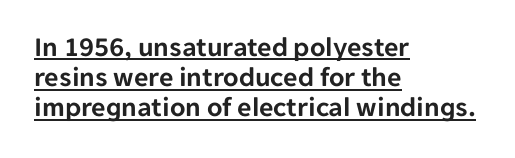
The image shows 28 px sans-serif type, upright; set left-aligned, tight line spacing (1.08x), normal letter spacing, underlined; low stroke contrast and a medium x-height.
